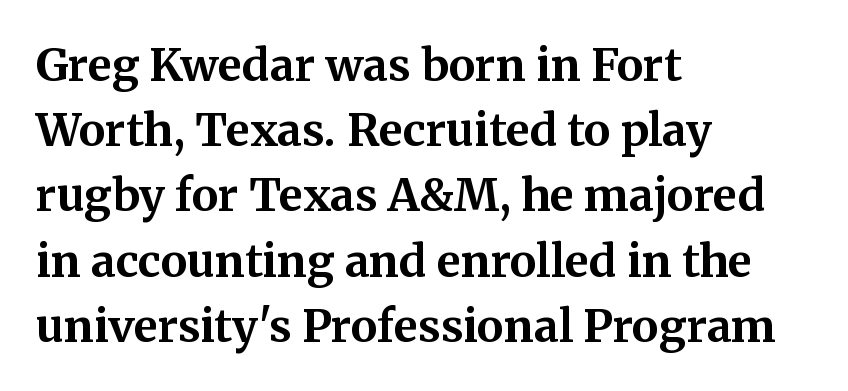
Q: Is the text bold? A: Yes.
Q: Is the text italic (slanted)? A: No, it is upright.
Q: Is the typeface a serif or a sans-serif typeface? A: Serif.
Q: Is the text underlined? A: No.
Q: How is the paragraph aligned? A: Left-aligned.
Q: Is the spacing between letters normal or unusually wide? A: Normal.
Q: Is the spacing between lines tight, normal or loose? A: Normal.
Q: Width (condensed, normal, or wide)? A: Normal.
Q: Stroke contrast? A: Medium.
Q: x-height? A: Medium.
Q: Monospaced? A: No.
